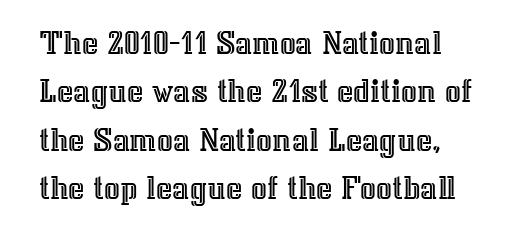
In terms of leading, this rendering sits right in the middle. Descenders hang freely into open space. The face used here is proportionally spaced, like ordinary book or web type. The letters stand upright; this is a roman face.
